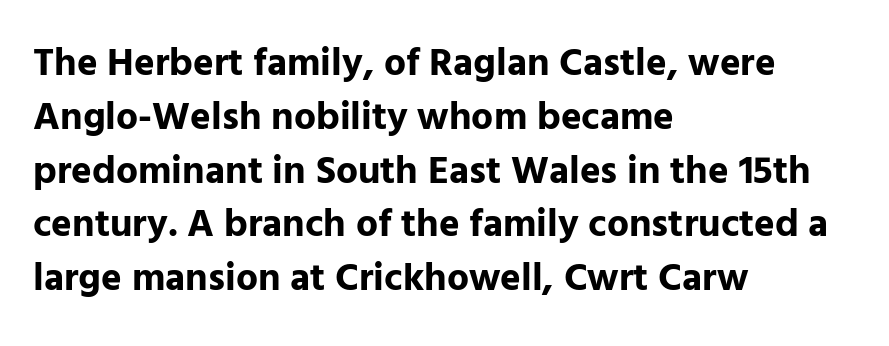
The passage shown is typed in a proportional face where columns would drift. Strong, thick strokes mark this as bold type. Which margin do the lines hug? The left one — the right edge is uneven. Each word holds together tightly as a unit, with standard inter-letter gaps.
